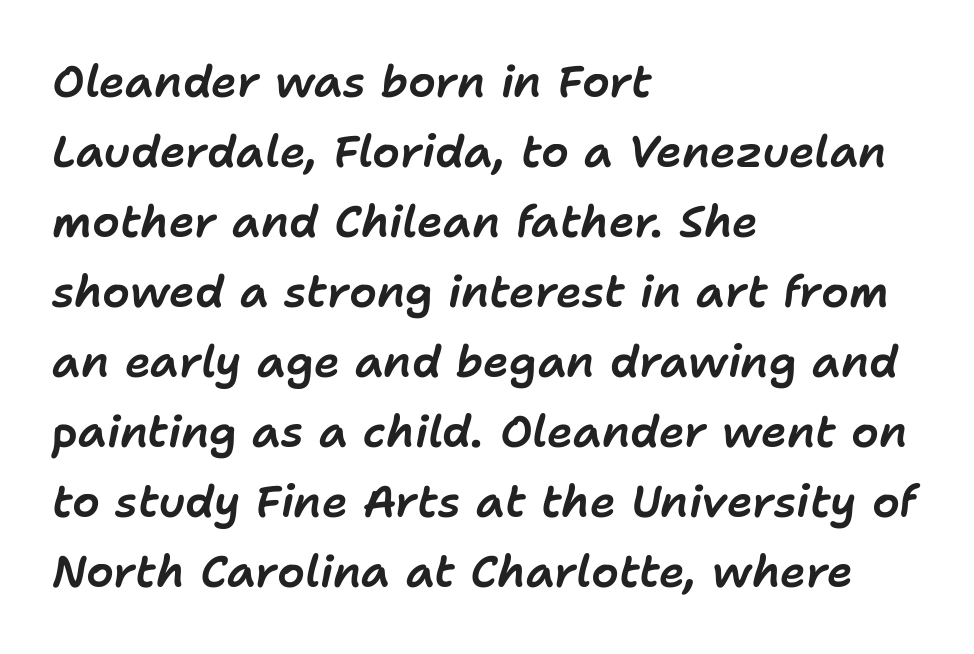
Q: Is the text italic (slanted)? A: Yes, it leans right by about 11 degrees.
Q: Is the text underlined? A: No.
Q: How is the paragraph aligned? A: Left-aligned.
Q: Is the spacing between letters normal or unusually wide? A: Normal.
Q: Is the spacing between lines tight, normal or loose? A: Normal.
Q: Width (condensed, normal, or wide)? A: Normal.
Q: Stroke contrast? A: Low.
Q: x-height? A: Medium.
Q: Monospaced? A: No.
